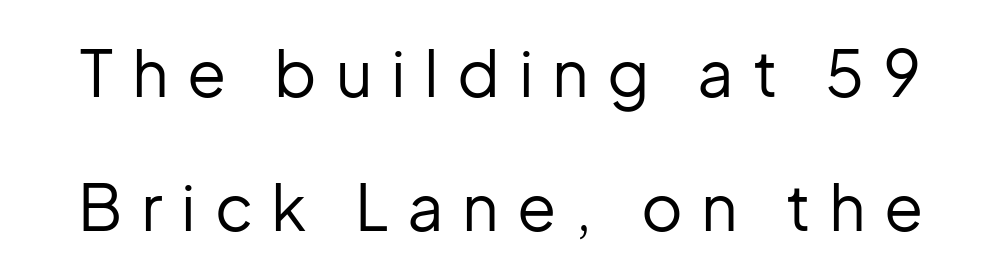
{"serif": "no", "italic": "no", "bold": "no", "weight": "regular", "width": "normal", "stroke_contrast": "low", "x_height": "medium", "monospaced": "no", "underline": "no", "line_spacing": "loose", "line_spacing_ratio": 2.09, "letter_spacing": "wide", "letter_spacing_em": 0.29, "glyph_px": 64}
